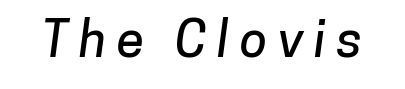
Words float on clear page, feet unadorned. Someone cranked the tracking dial way up on this one. The characters display no serif detailing; their extremities are plain. Do the characters align in a grid? No, the font is proportional.
